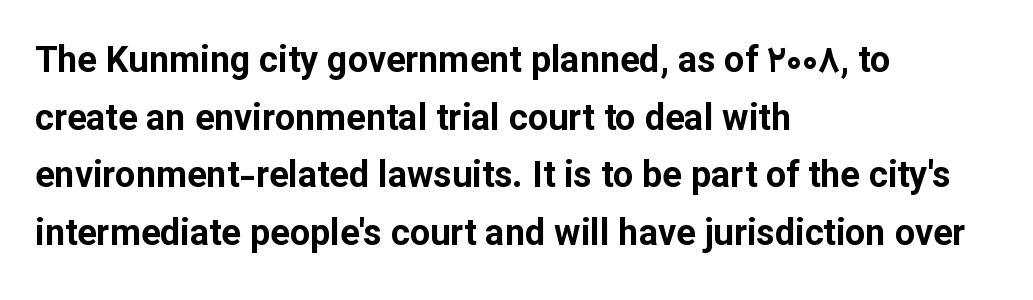
This sample keeps an unexceptional amount of space between lines. Each row of text sits above clean, open space. What kind of face is this? One without serifs — a sans. Italic: no, the glyphs are upright roman. Summary of weight: heavy, a full bold.
